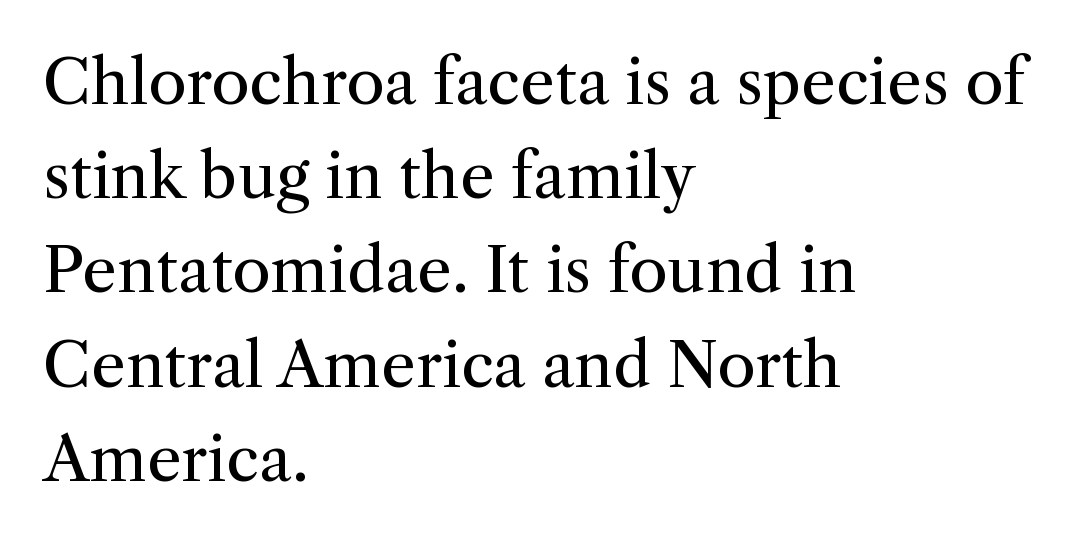
{"serif": "yes", "italic": "no", "bold": "no", "weight": "regular", "width": "normal", "stroke_contrast": "medium", "x_height": "medium", "monospaced": "no", "underline": "no", "align": "left", "line_spacing": "normal", "line_spacing_ratio": 1.52, "letter_spacing": "normal", "letter_spacing_em": 0.0, "glyph_px": 62}
